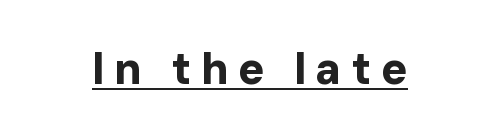
Letterform terminals end flat and unadorned throughout the passage. Bold? Absolutely — the strokes are thick and heavy. Does the lettering tilt? It doesn't — this is upright. You could only call the tracking loose — the letters float apart. This sample carries an underscore along the baseline area. Each letter keeps its own natural width here, so spacing adapts to shape.
